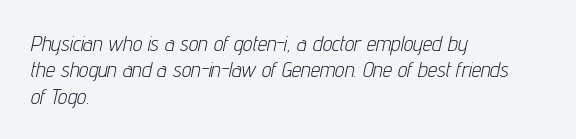
{"italic": "yes", "lean": "right", "slant_degrees": 12, "bold": "no", "underline": "no", "align": "left", "line_spacing": "normal", "line_spacing_ratio": 1.26, "letter_spacing": "normal", "letter_spacing_em": 0.0, "glyph_px": 21}
